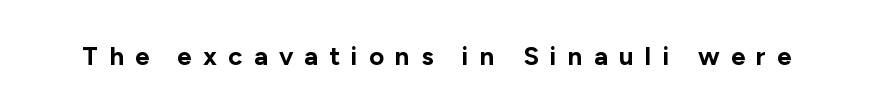
Q: Is the text bold? A: Yes.
Q: Is the text italic (slanted)? A: No, it is upright.
Q: Is the text underlined? A: No.
Q: Is the spacing between letters normal or unusually wide? A: Unusually wide.
